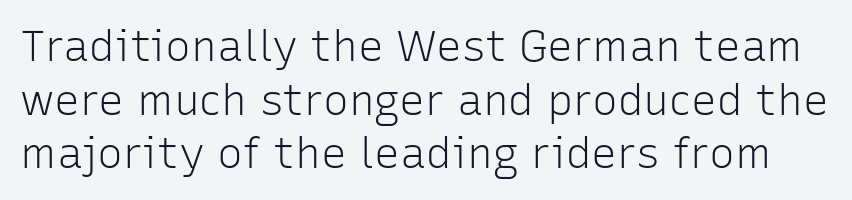
The image shows 43 px light sans-serif type, upright; set normal line spacing (1.25x), normal letter spacing, not underlined; low stroke contrast and a medium x-height.
